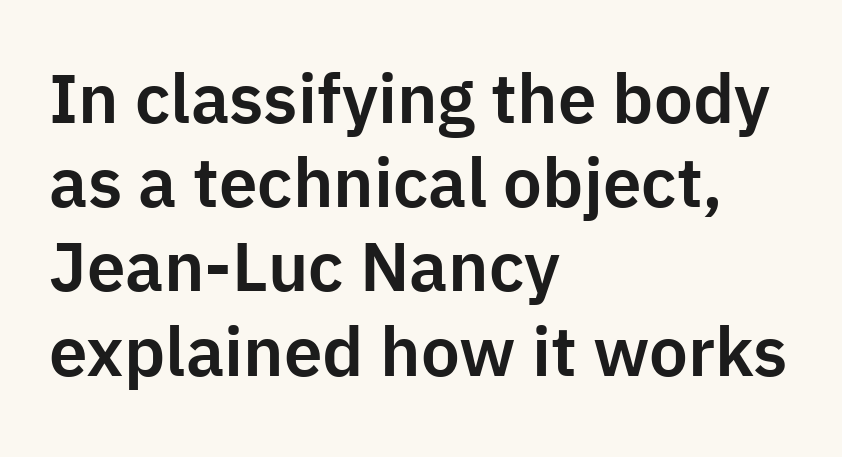
Honestly, there is no underline to notice here at all. Designer's note — italics off, roman on. Glyph-to-glyph distance matches everyday printed text. All the whitespace from short lines collects on the right. A typesetter would call this proportional, since set widths differ per character. Stroke terminals: plain, sans-serif.
